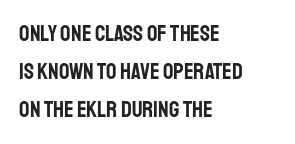
{"italic": "no", "underline": "no", "align": "left", "line_spacing": "normal", "line_spacing_ratio": 1.66, "letter_spacing": "normal", "letter_spacing_em": 0.0, "glyph_px": 23}
